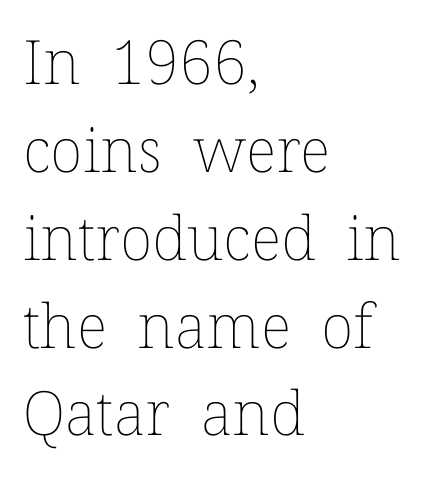
The image shows 61 px thin type, upright; set left-aligned, normal line spacing (1.44x), normal letter spacing, not underlined; low stroke contrast and a medium x-height.
